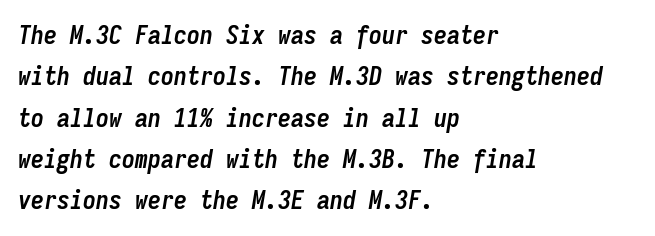
The image shows 26 px bold type, italic (leaning right); set left-aligned, normal line spacing (1.59x), normal letter spacing, not underlined.
